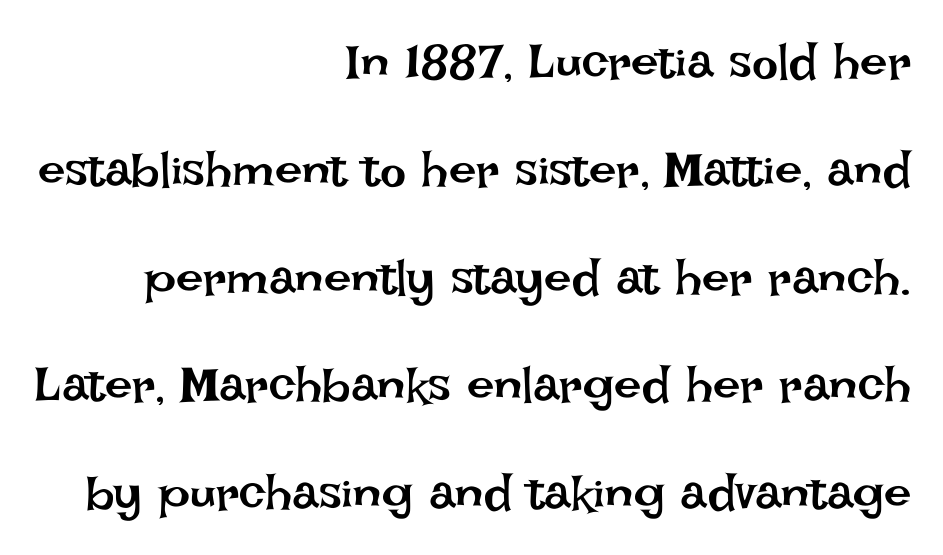
The image shows 49 px regular-weight type, upright; set right-aligned, loose line spacing (2.2x), normal letter spacing, not underlined; low stroke contrast and a large x-height.
